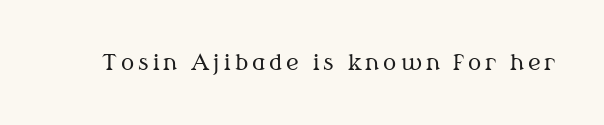
The specimen reads as upright at a glance. The face looks like a standard text weight, possibly lighter. Nobody drew a line under any word here.
